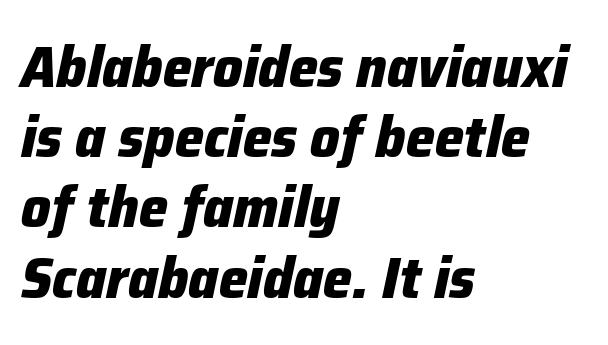
{"italic": "yes", "lean": "right", "slant_degrees": 12, "bold": "yes", "weight": "heavy", "width": "normal", "stroke_contrast": "low", "x_height": "medium", "monospaced": "no", "underline": "no", "align": "left", "line_spacing_ratio": 1.21, "letter_spacing": "normal", "letter_spacing_em": 0.0, "glyph_px": 58}
